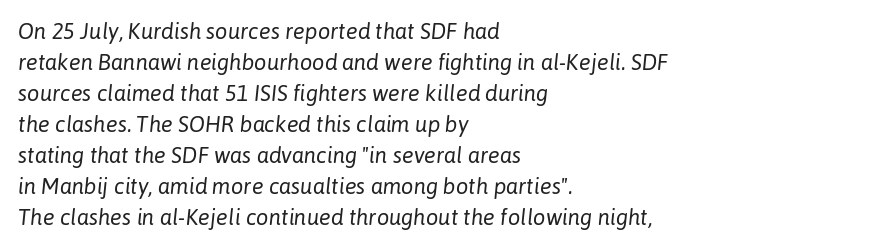
{"italic": "yes", "lean": "right", "slant_degrees": 6, "bold": "no", "underline": "no", "align": "left", "line_spacing": "normal", "line_spacing_ratio": 1.41, "letter_spacing": "normal", "letter_spacing_em": 0.0, "glyph_px": 22}
